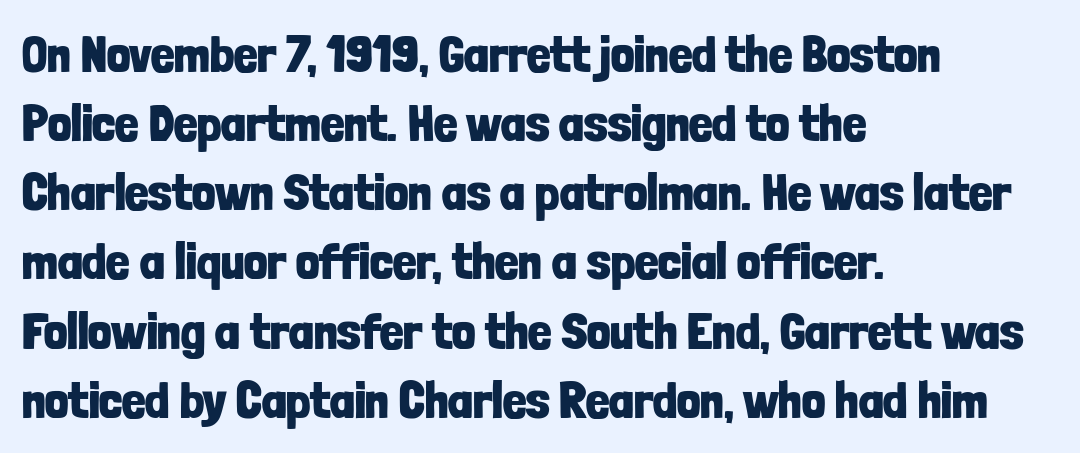
The image shows 52 px bold, condensed sans-serif type, upright; set left-aligned, normal line spacing (1.33x), normal letter spacing, not underlined; low stroke contrast and a medium x-height.
